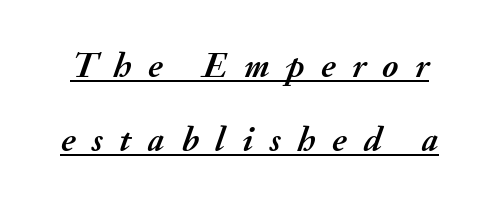
{"italic": "yes", "lean": "right", "slant_degrees": 20, "bold": "yes", "weight": "semibold", "width": "normal", "stroke_contrast": "medium", "x_height": "small", "monospaced": "no", "underline": "yes", "line_spacing": "loose", "line_spacing_ratio": 2.12, "letter_spacing": "wide", "letter_spacing_em": 0.48, "glyph_px": 35}
